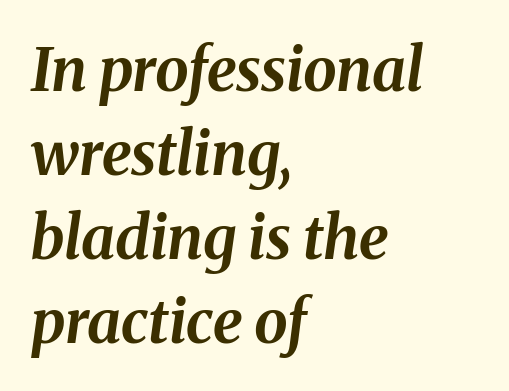
{"italic": "yes", "lean": "right", "slant_degrees": 8, "bold": "yes", "weight": "bold", "width": "normal", "stroke_contrast": "medium", "x_height": "medium", "monospaced": "no", "underline": "no", "align": "left", "line_spacing": "normal", "line_spacing_ratio": 1.4, "letter_spacing": "normal", "letter_spacing_em": 0.0, "glyph_px": 60}
